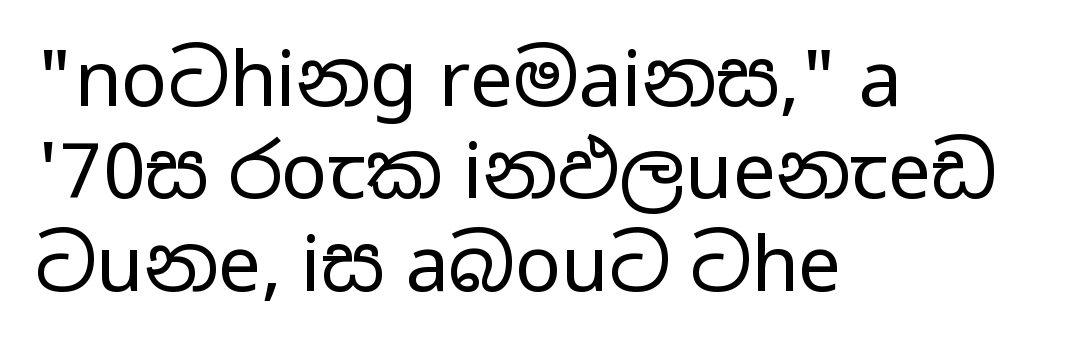
{"serif": "no", "italic": "no", "bold": "no", "weight": "regular", "width": "wide", "stroke_contrast": "low", "x_height": "medium", "monospaced": "no", "underline": "no", "align": "left", "line_spacing_ratio": 1.2, "letter_spacing": "normal", "letter_spacing_em": 0.0, "glyph_px": 77}
